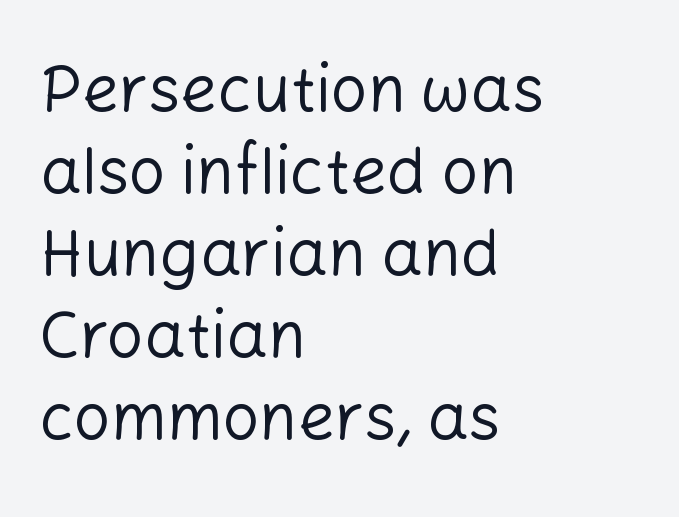
Q: Is the text bold? A: No.
Q: Is the text italic (slanted)? A: No, it is upright.
Q: Is the typeface a serif or a sans-serif typeface? A: Sans-serif.
Q: Is the text underlined? A: No.
Q: How is the paragraph aligned? A: Left-aligned.
Q: Is the spacing between letters normal or unusually wide? A: Normal.
Q: Is the spacing between lines tight, normal or loose? A: Normal.
Q: Width (condensed, normal, or wide)? A: Normal.
Q: Stroke contrast? A: Low.
Q: x-height? A: Medium.
Q: Monospaced? A: No.
